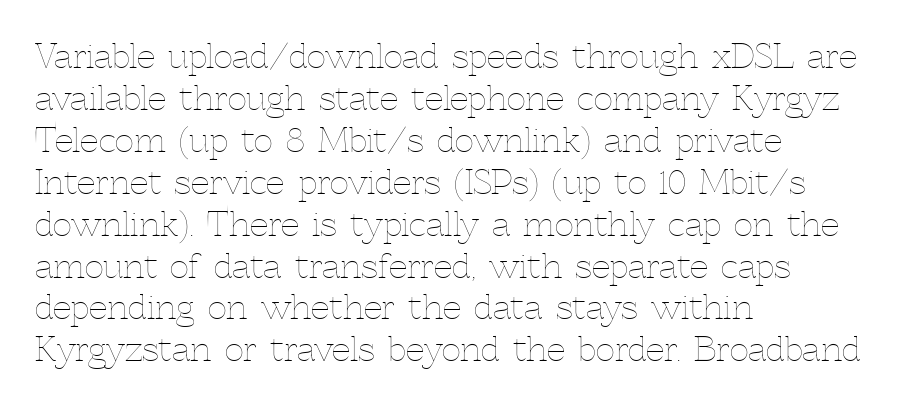
The image shows 33 px thin type, upright; set left-aligned, normal line spacing (1.27x), normal letter spacing, not underlined; a medium x-height.
